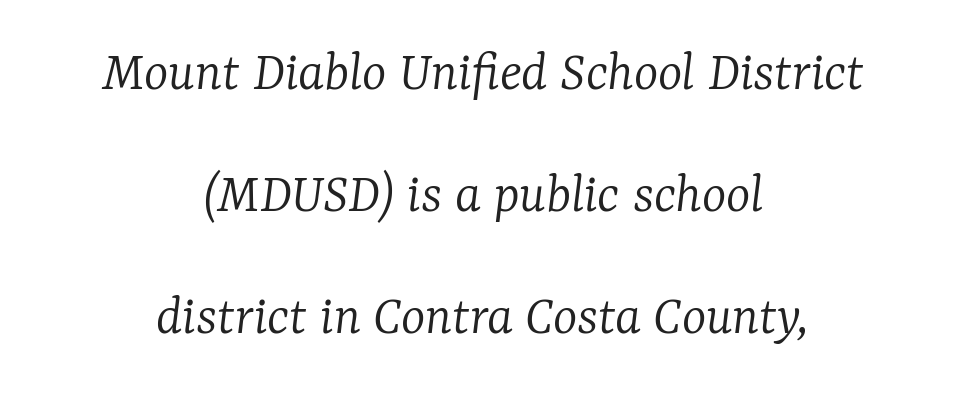
The image shows 58 px light serif type, italic (leaning right); set centered, loose line spacing (2.1x), normal letter spacing, not underlined; low stroke contrast and a medium x-height.
